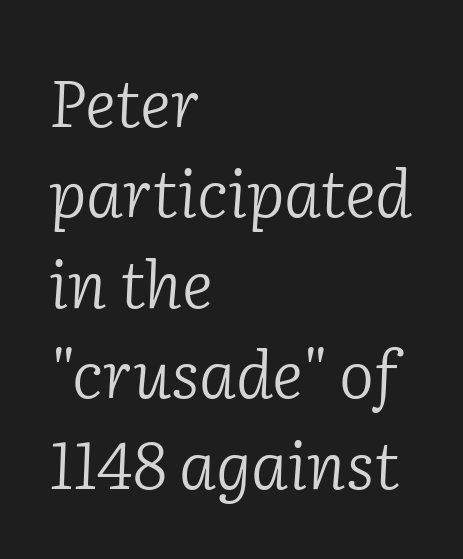
{"serif": "yes", "italic": "yes", "lean": "right", "slant_degrees": 2, "bold": "no", "weight": "light", "width": "normal", "stroke_contrast": "low", "x_height": "medium", "monospaced": "no", "underline": "no", "align": "left", "line_spacing": "normal", "line_spacing_ratio": 1.37, "letter_spacing": "normal", "letter_spacing_em": 0.0, "glyph_px": 66}
